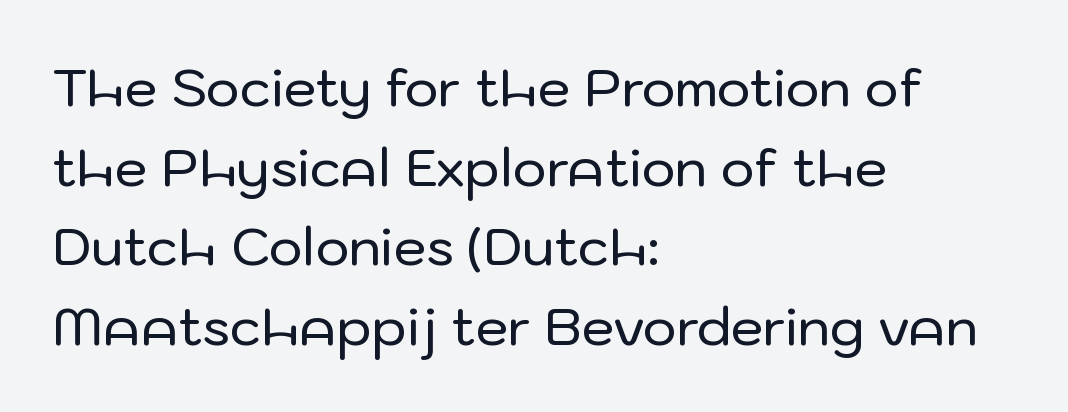
The image shows 52 px sans-serif type, upright; set left-aligned, normal line spacing (1.53x), normal letter spacing, not underlined; low stroke contrast and a medium x-height.
